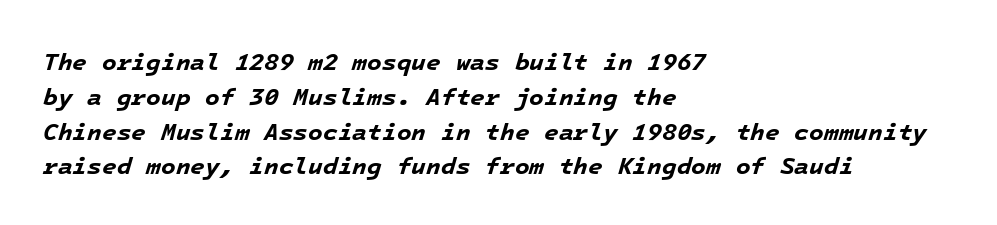
{"italic": "yes", "lean": "right", "slant_degrees": 16, "bold": "yes", "underline": "no", "align": "left", "line_spacing": "normal", "line_spacing_ratio": 1.45, "letter_spacing": "normal", "letter_spacing_em": 0.0, "glyph_px": 24}
